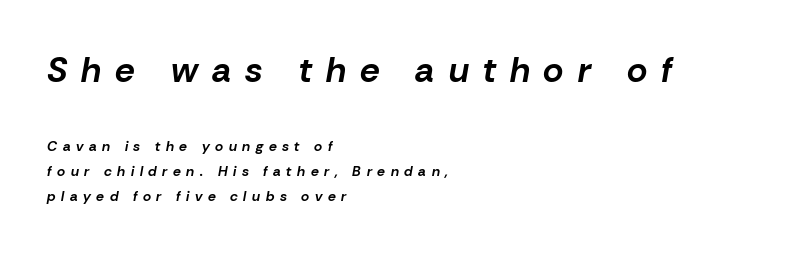
The image shows 35 px bold type, italic (leaning right); set left-aligned, line spacing 1.78x, unusually wide letter spacing (+0.4 em), not underlined; the first (top) block is 2.5x larger; low stroke contrast and a medium x-height.
